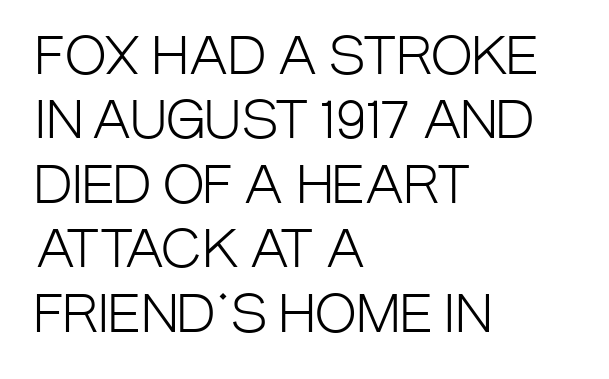
The image shows 50 px light, condensed sans-serif type, upright; set left-aligned, normal line spacing (1.29x), normal letter spacing, not underlined; low stroke contrast and a large x-height.
